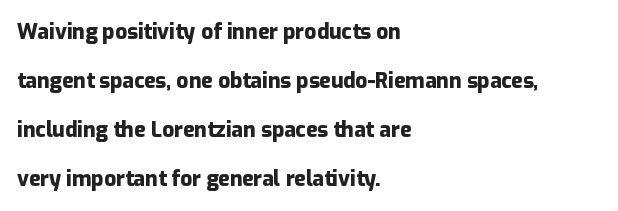
{"italic": "no", "bold": "yes", "underline": "no", "align": "left", "line_spacing": "loose", "line_spacing_ratio": 2.34, "letter_spacing": "normal", "letter_spacing_em": 0.0, "glyph_px": 21}
